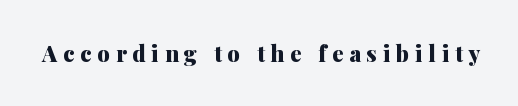
{"italic": "no", "bold": "yes", "underline": "no", "letter_spacing": "wide", "letter_spacing_em": 0.27, "glyph_px": 22}
